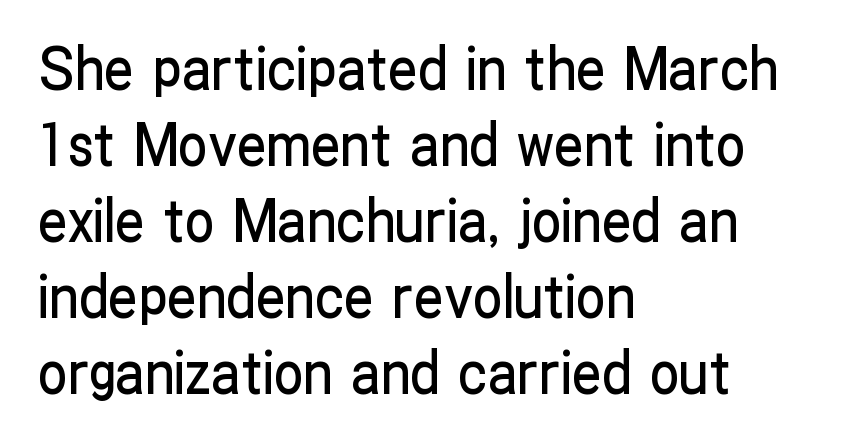
Spacing verdict: proportional, widths tailored to each character. Lines of text with bare space underneath. Ascenders rise straight up at ninety degrees. Normally led — the rows are evenly, conventionally spaced.
